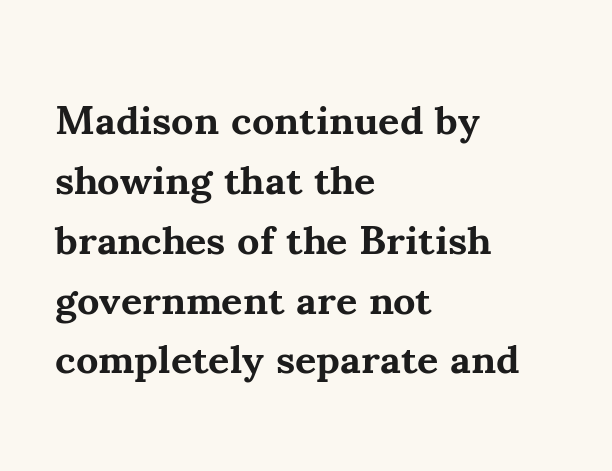
{"serif": "yes", "italic": "no", "bold": "yes", "weight": "bold", "width": "normal", "stroke_contrast": "medium", "x_height": "small", "monospaced": "no", "underline": "no", "align": "left", "line_spacing": "normal", "line_spacing_ratio": 1.46, "letter_spacing": "normal", "letter_spacing_em": 0.0, "glyph_px": 41}
